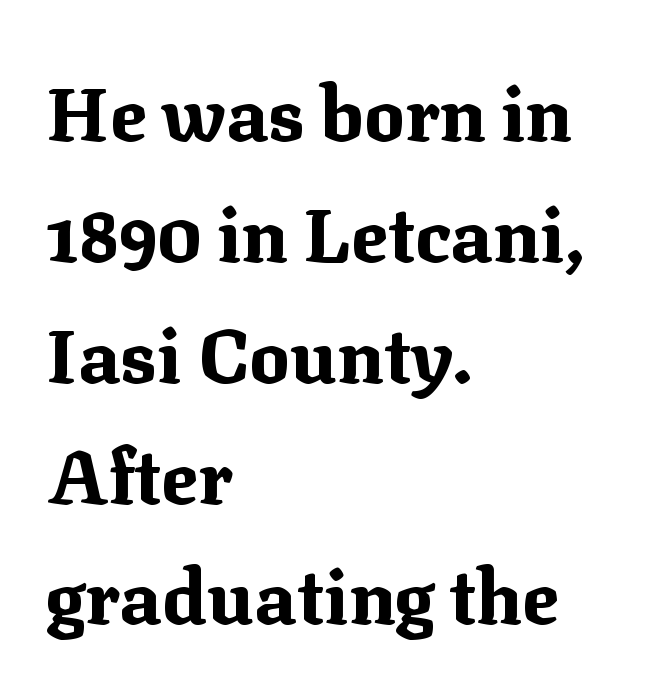
Q: Is the text bold? A: Yes.
Q: Is the text italic (slanted)? A: No, it is upright.
Q: Is the typeface a serif or a sans-serif typeface? A: Serif.
Q: Is the text underlined? A: No.
Q: How is the paragraph aligned? A: Left-aligned.
Q: Is the spacing between letters normal or unusually wide? A: Normal.
Q: Is the spacing between lines tight, normal or loose? A: Normal.
Q: Width (condensed, normal, or wide)? A: Normal.
Q: Stroke contrast? A: Medium.
Q: x-height? A: Medium.
Q: Monospaced? A: No.
